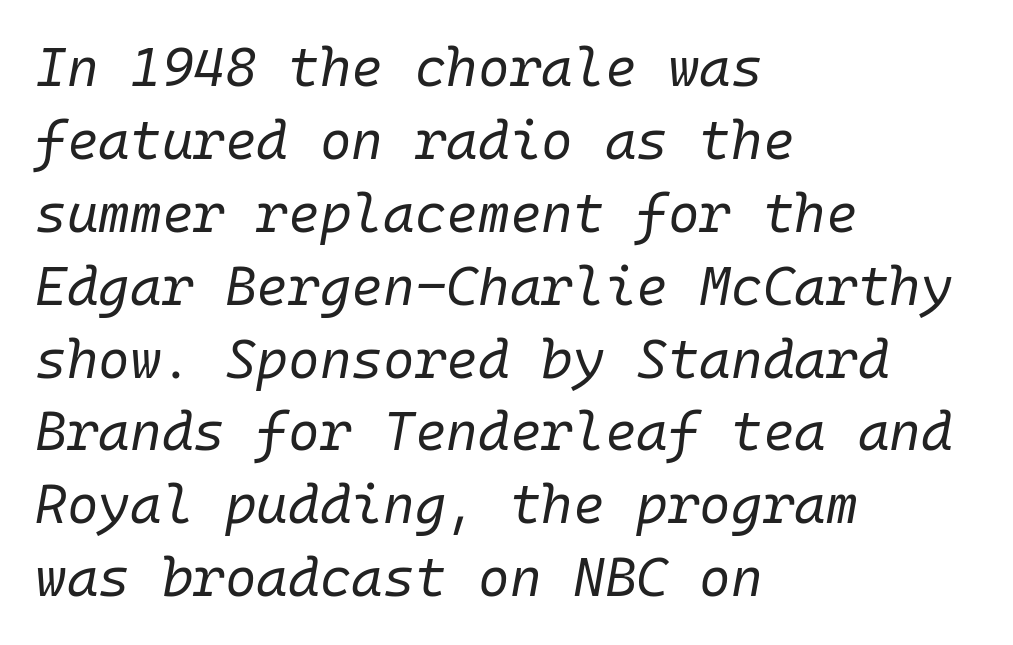
Q: Is the text bold? A: No.
Q: Is the text italic (slanted)? A: Yes, it leans right by about 10 degrees.
Q: Is the text underlined? A: No.
Q: How is the paragraph aligned? A: Left-aligned.
Q: Is the spacing between letters normal or unusually wide? A: Normal.
Q: Is the spacing between lines tight, normal or loose? A: Normal.
Q: Width (condensed, normal, or wide)? A: Normal.
Q: Stroke contrast? A: Low.
Q: x-height? A: Medium.
Q: Monospaced? A: Yes.
